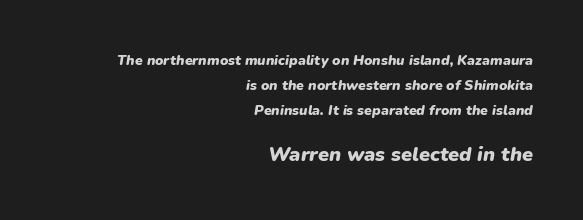
The image shows 20 px bold type, italic (leaning right); set right-aligned, line spacing 1.77x, normal letter spacing, not underlined; the second (bottom) block is 1.43x larger.
